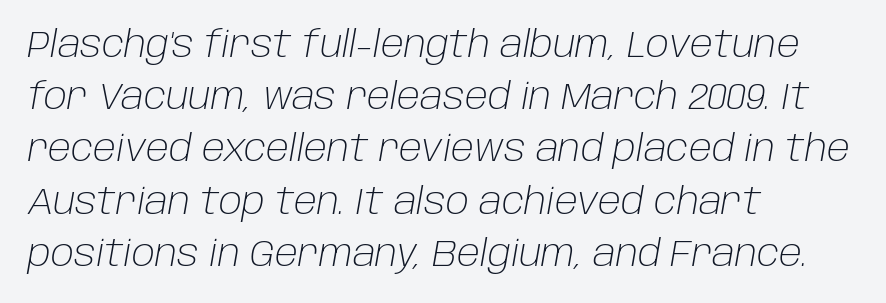
No heavy texture on the line: the type isn't bold. Line starts are locked; line ends wander. Tracking value appears to be zero — textbook default spacing. The text carries the slant typical of an italic or oblique font. The rendering uses a moderate line-height, typical for paragraphs.
